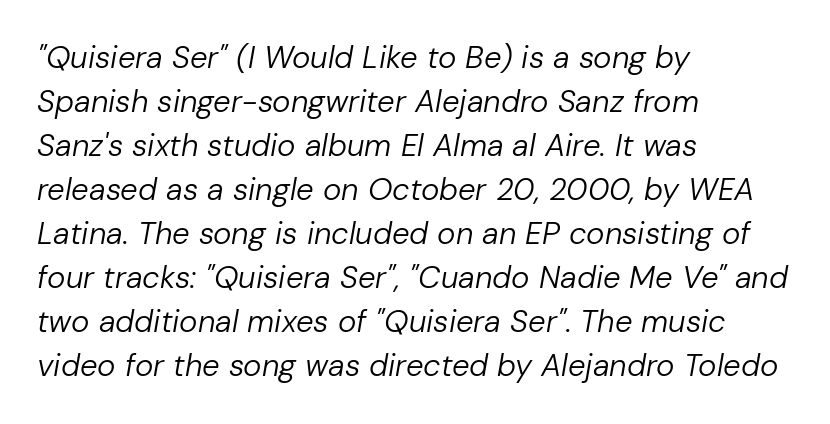
{"italic": "yes", "lean": "right", "slant_degrees": 10, "bold": "no", "weight": "regular", "width": "normal", "stroke_contrast": "low", "x_height": "medium", "monospaced": "no", "underline": "no", "align": "left", "line_spacing": "normal", "line_spacing_ratio": 1.42, "letter_spacing": "normal", "letter_spacing_em": 0.0, "glyph_px": 31}
